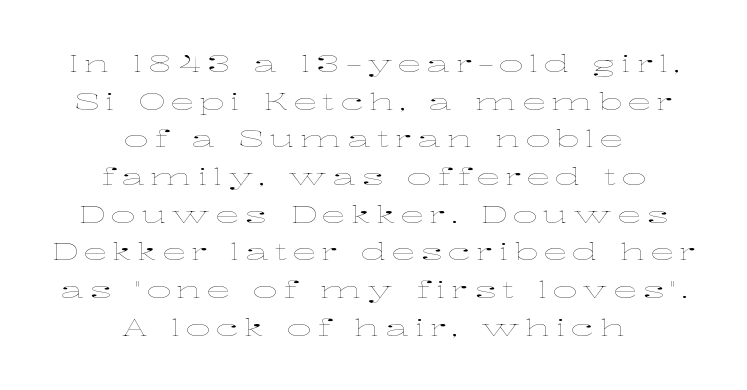
These lines were composed using upright roman letters. Weight: not bold — regular or lighter. The rendering inserts visible extra space after every character. Lines of text with bare space underneath. Does the copy run flush right? No — it is centered line by line. The block of text has a typical density, with ordinary space between rows.
